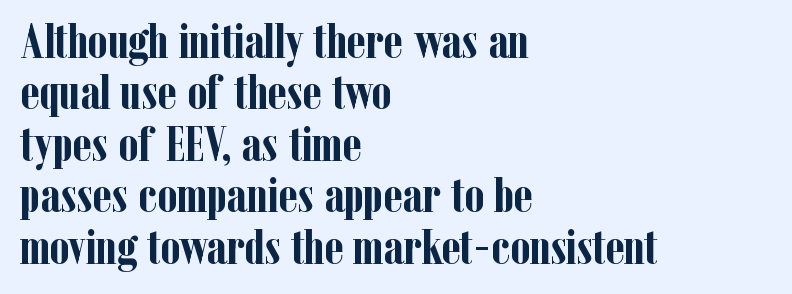
Q: Is the text bold? A: Yes.
Q: Is the text italic (slanted)? A: No, it is upright.
Q: Is the typeface a serif or a sans-serif typeface? A: Serif.
Q: Is the text underlined? A: No.
Q: How is the paragraph aligned? A: Left-aligned.
Q: Is the spacing between letters normal or unusually wide? A: Normal.
Q: Is the spacing between lines tight, normal or loose? A: Tight.
Q: Width (condensed, normal, or wide)? A: Condensed.
Q: Stroke contrast? A: Low.
Q: x-height? A: Medium.
Q: Monospaced? A: No.
